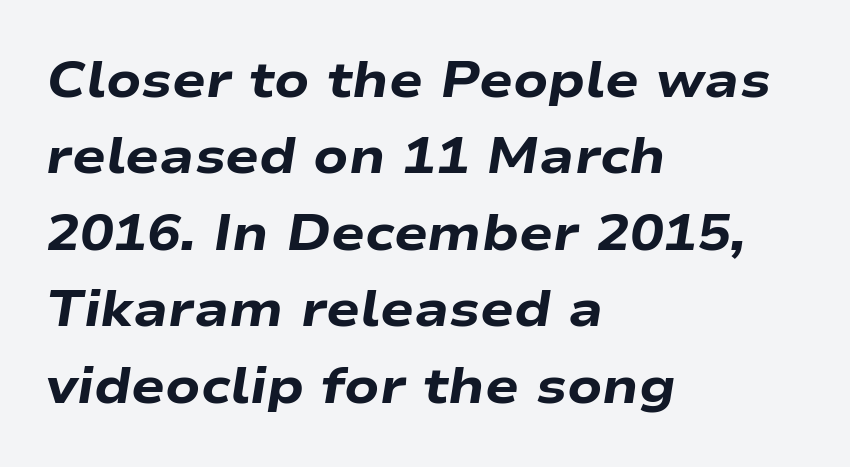
As a designer I'd log this as weight 700, bold. Does extra space separate the letters? No, they use regular spacing. Designer's note — italics engaged. A bare baseline throughout the passage.
